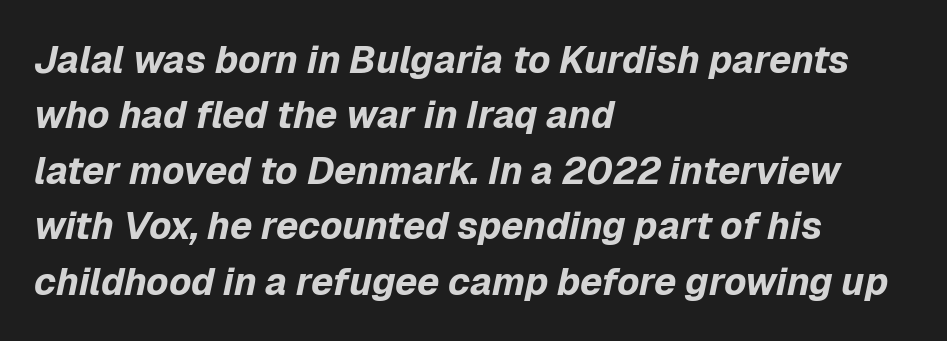
{"italic": "yes", "lean": "right", "slant_degrees": 12, "bold": "yes", "weight": "bold", "width": "normal", "stroke_contrast": "low", "x_height": "medium", "monospaced": "no", "underline": "no", "align": "left", "line_spacing": "normal", "line_spacing_ratio": 1.46, "letter_spacing": "normal", "letter_spacing_em": 0.0, "glyph_px": 38}
